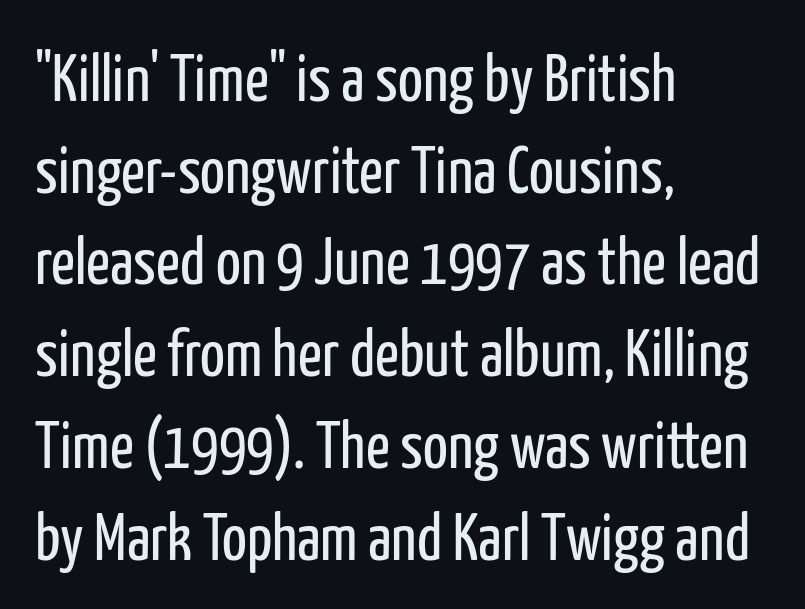
Italic? Not at all — the glyphs are vertical. There is no visible air inserted between adjacent glyphs. A typesetter would call this proportional, since set widths differ per character. Check where the strokes stop: nothing finishes them off — pure sans. Teacher's note: observe the even left margin — that is flush-left alignment.
